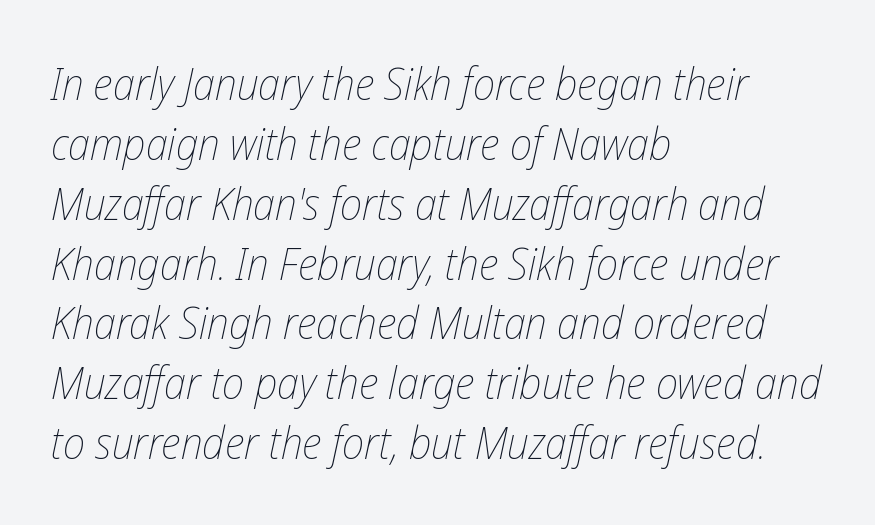
The image shows 45 px thin, condensed type, italic (leaning right); set left-aligned, normal line spacing (1.33x), normal letter spacing, not underlined; low stroke contrast and a medium x-height.
